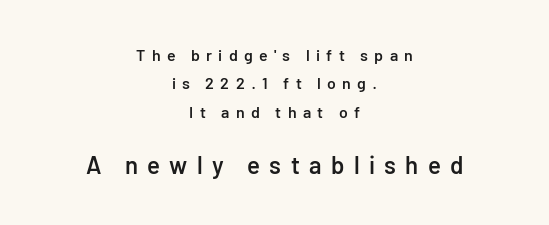
Type size steps up from the first block to the second. The space directly below the letters is spotless. The letters stand upright; this is a roman face. Display-style spreading of the glyphs; the letterfit is very open. The font is running at a semibold setting, under full bold. In CSS terms this would be text-align: center.
